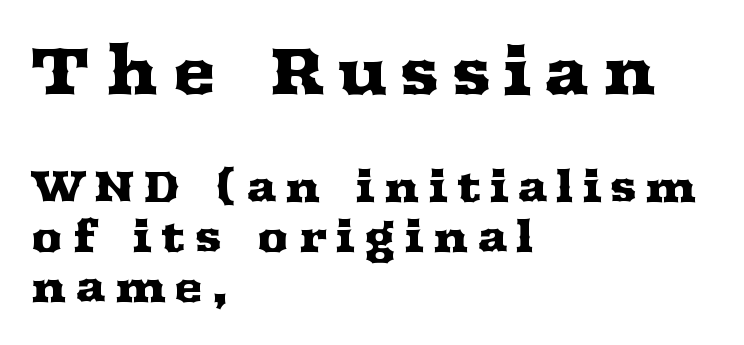
Q: Is the text italic (slanted)? A: No, it is upright.
Q: Is the typeface a serif or a sans-serif typeface? A: Serif.
Q: Is the text underlined? A: No.
Q: How is the paragraph aligned? A: Left-aligned.
Q: Is the spacing between letters normal or unusually wide? A: Unusually wide.
Q: Is the spacing between lines tight, normal or loose? A: Tight.
Q: Which block of text is set in a larger size, the first (top) or the second (bottom)? A: The first (top) one.
Q: Width (condensed, normal, or wide)? A: Wide.
Q: Stroke contrast? A: Medium.
Q: x-height? A: Medium.
Q: Monospaced? A: No.
